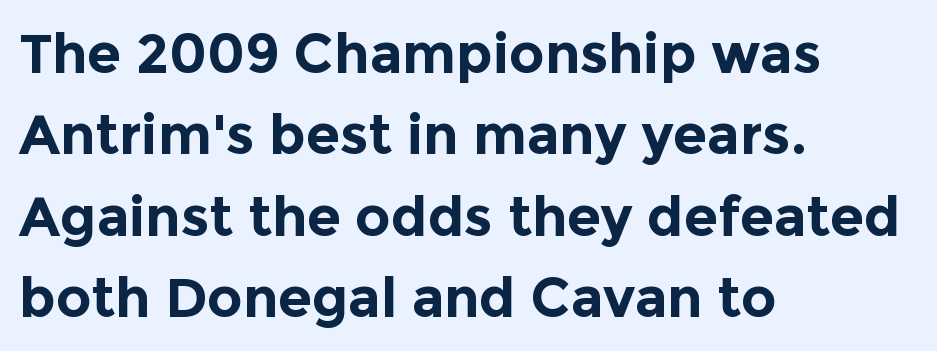
Q: Is the text bold? A: Yes.
Q: Is the text italic (slanted)? A: No, it is upright.
Q: Is the typeface a serif or a sans-serif typeface? A: Sans-serif.
Q: Is the text underlined? A: No.
Q: How is the paragraph aligned? A: Left-aligned.
Q: Is the spacing between letters normal or unusually wide? A: Normal.
Q: Is the spacing between lines tight, normal or loose? A: Normal.
Q: Width (condensed, normal, or wide)? A: Normal.
Q: x-height? A: Medium.
Q: Monospaced? A: No.
